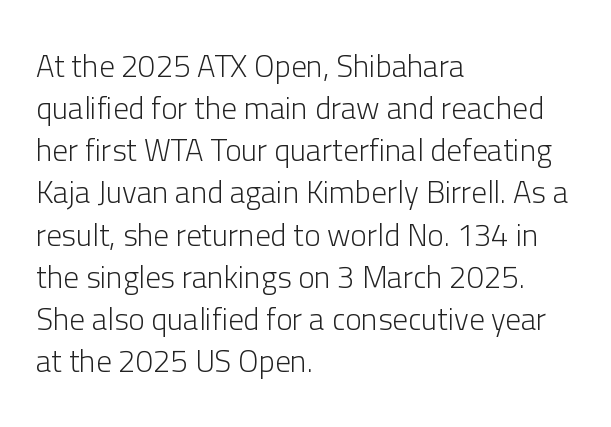
Q: Is the text bold? A: No.
Q: Is the text italic (slanted)? A: No, it is upright.
Q: Is the typeface a serif or a sans-serif typeface? A: Sans-serif.
Q: Is the text underlined? A: No.
Q: How is the paragraph aligned? A: Left-aligned.
Q: Is the spacing between letters normal or unusually wide? A: Normal.
Q: Is the spacing between lines tight, normal or loose? A: Normal.
Q: Width (condensed, normal, or wide)? A: Normal.
Q: Stroke contrast? A: Low.
Q: x-height? A: Medium.
Q: Monospaced? A: No.
